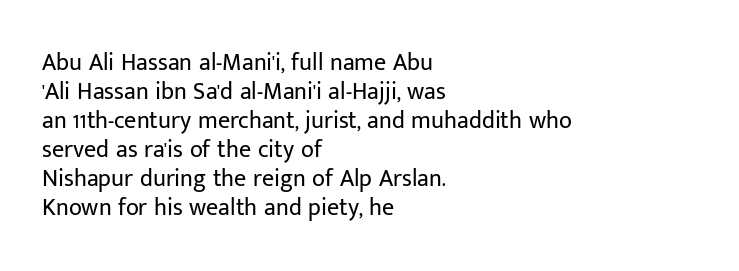
{"italic": "no", "bold": "no", "underline": "no", "align": "left", "line_spacing_ratio": 1.21, "letter_spacing": "normal", "letter_spacing_em": 0.0, "glyph_px": 24}
